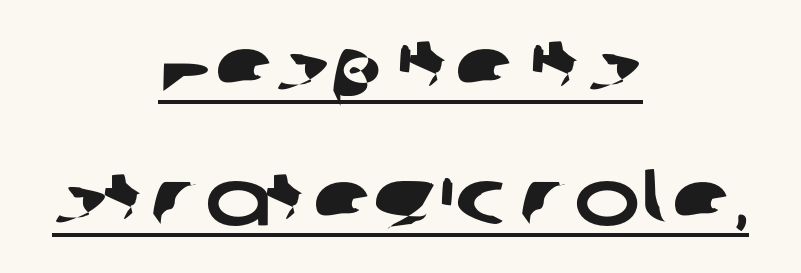
Q: Is the typeface a serif or a sans-serif typeface? A: Sans-serif.
Q: Is the text underlined? A: Yes.
Q: How is the paragraph aligned? A: Centered.
Q: Is the spacing between letters normal or unusually wide? A: Normal.
Q: Is the spacing between lines tight, normal or loose? A: Normal.
Q: Width (condensed, normal, or wide)? A: Wide.
Q: Stroke contrast? A: Low.
Q: x-height? A: Large.
Q: Monospaced? A: No.
